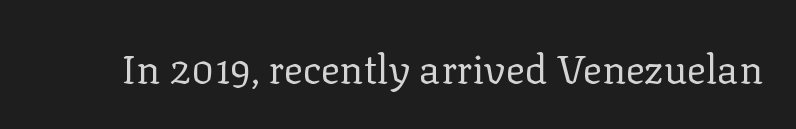
Q: Is the text bold? A: No.
Q: Is the text italic (slanted)? A: No, it is upright.
Q: Is the typeface a serif or a sans-serif typeface? A: Serif.
Q: Is the text underlined? A: No.
Q: Is the spacing between letters normal or unusually wide? A: Normal.
Q: Width (condensed, normal, or wide)? A: Normal.
Q: Stroke contrast? A: Low.
Q: x-height? A: Medium.
Q: Monospaced? A: No.
